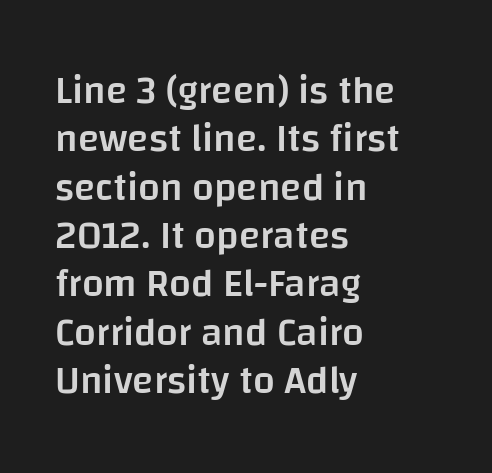
The image shows 39 px semibold sans-serif type, upright; set left-aligned, line spacing 1.24x, normal letter spacing, not underlined; low stroke contrast and a large x-height.
